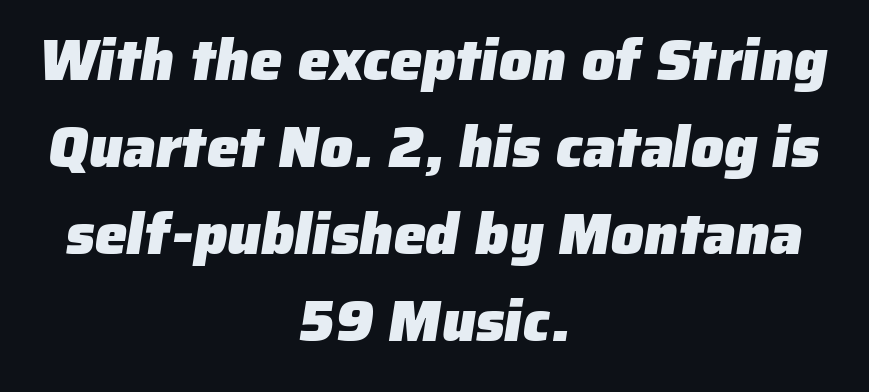
Varying glyph widths throughout — classic text-font behaviour. Honestly, there is no underline to notice here at all. This rendering uses center alignment, leaving both contours irregular but symmetric. Glyph-to-glyph distance matches everyday printed text. The text was rendered using a sans face with plain stroke endings.
